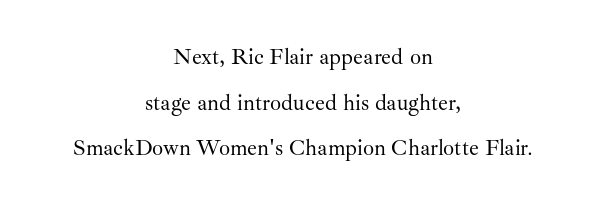
Q: Is the text bold? A: No.
Q: Is the text italic (slanted)? A: No, it is upright.
Q: Is the text underlined? A: No.
Q: How is the paragraph aligned? A: Centered.
Q: Is the spacing between letters normal or unusually wide? A: Normal.
Q: Is the spacing between lines tight, normal or loose? A: Loose.
